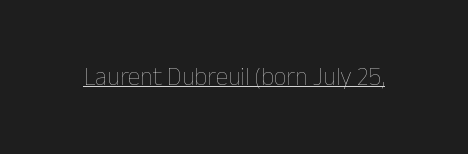
Q: Is the text bold? A: No.
Q: Is the text italic (slanted)? A: No, it is upright.
Q: Is the text underlined? A: Yes.
Q: Is the spacing between letters normal or unusually wide? A: Normal.
